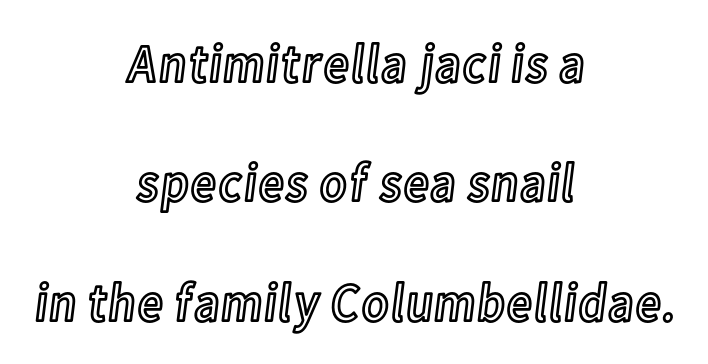
Q: Is the text italic (slanted)? A: Yes.
Q: Is the text underlined? A: No.
Q: How is the paragraph aligned? A: Centered.
Q: Is the spacing between letters normal or unusually wide? A: Normal.
Q: Is the spacing between lines tight, normal or loose? A: Loose.
Q: Width (condensed, normal, or wide)? A: Condensed.
Q: x-height? A: Medium.
Q: Monospaced? A: No.
